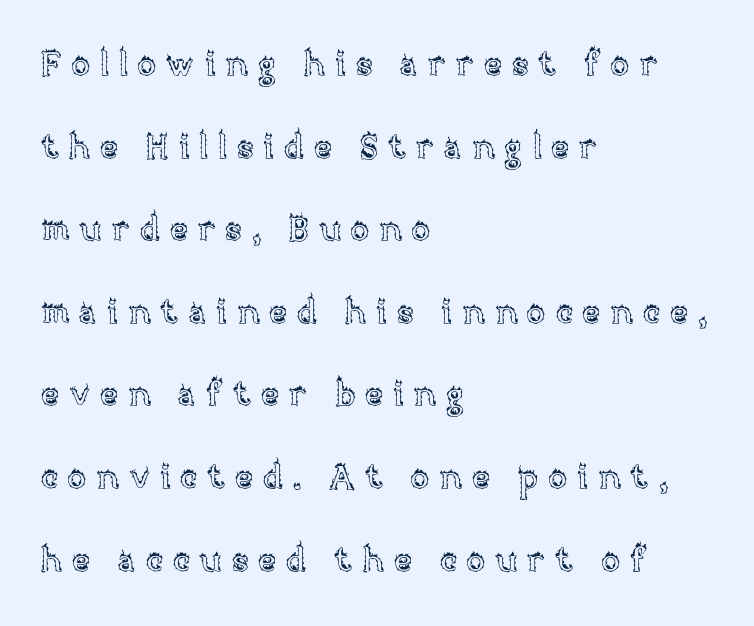
The image shows 34 px text type, upright; set left-aligned, loose line spacing (2.43x), unusually wide letter spacing (+0.29 em), not underlined; a large x-height.
